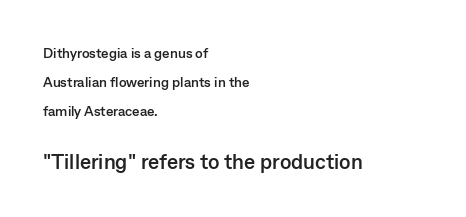
{"italic": "no", "bold": "yes", "underline": "no", "align": "left", "line_spacing": "loose", "line_spacing_ratio": 2.07, "letter_spacing": "normal", "letter_spacing_em": 0.0, "larger_block": "second", "size_ratio": 1.5, "glyph_px": 21}
